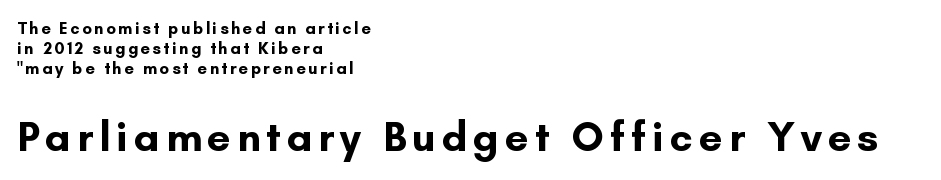
The image shows 42 px bold sans-serif type, upright; set left-aligned, line spacing 1.19x, not underlined; the second (bottom) block is 2.47x larger; low stroke contrast and a small x-height.
